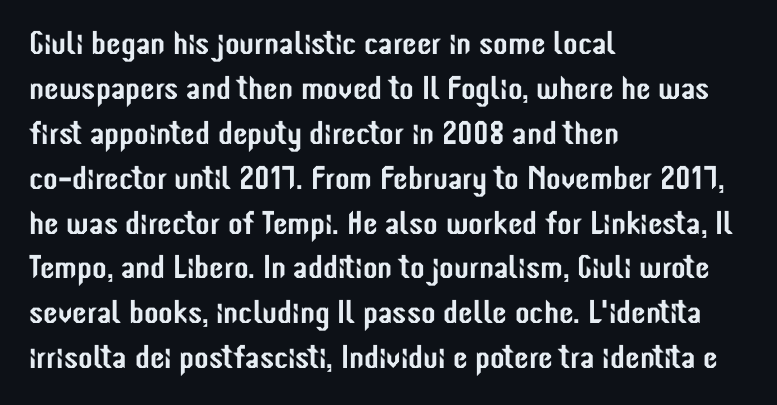
The image shows 33 px condensed sans-serif type, upright; set left-aligned, normal line spacing (1.36x), normal letter spacing, not underlined; low stroke contrast and a medium x-height.
